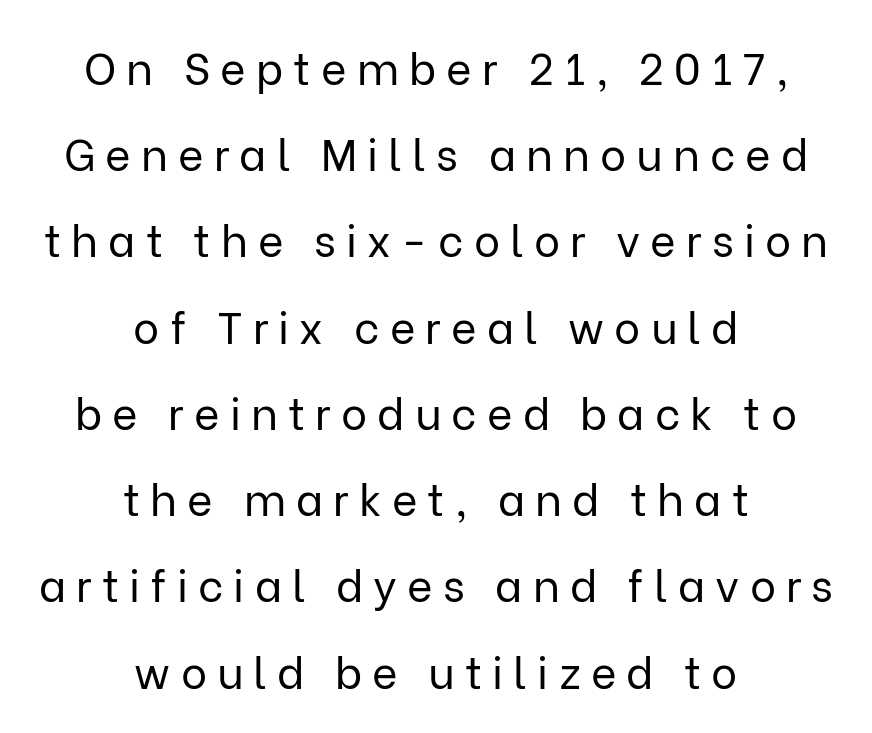
Q: Is the text bold? A: No.
Q: Is the text italic (slanted)? A: No, it is upright.
Q: Is the typeface a serif or a sans-serif typeface? A: Sans-serif.
Q: Is the text underlined? A: No.
Q: How is the paragraph aligned? A: Centered.
Q: Is the spacing between letters normal or unusually wide? A: Unusually wide.
Q: Is the spacing between lines tight, normal or loose? A: Loose.
Q: Width (condensed, normal, or wide)? A: Normal.
Q: Stroke contrast? A: Low.
Q: x-height? A: Medium.
Q: Monospaced? A: No.
